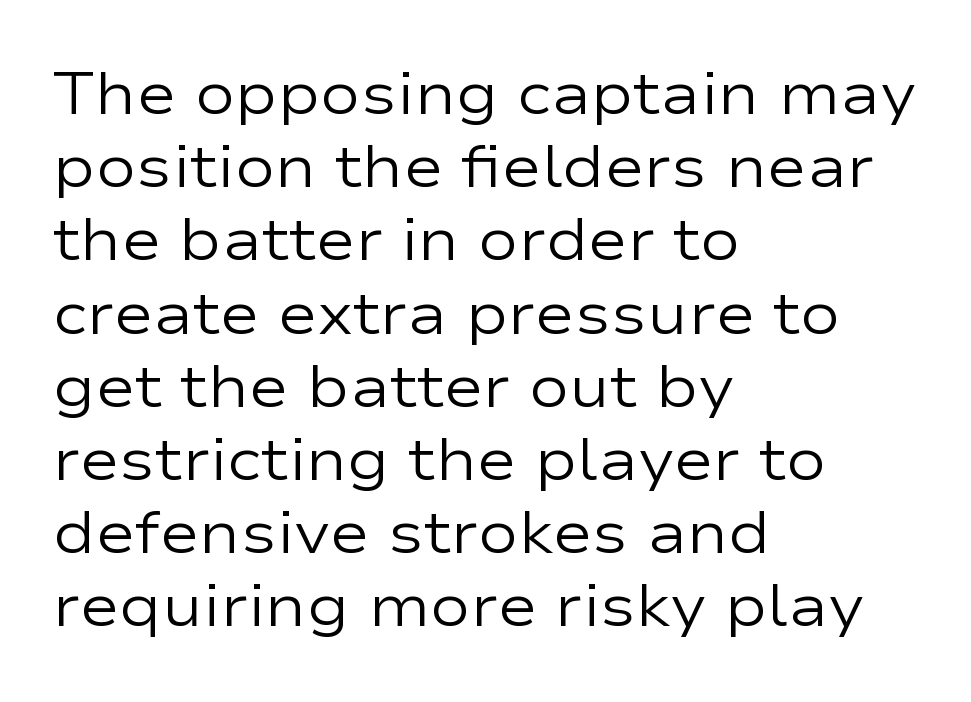
The image shows 60 px regular-weight, wide sans-serif type, upright; set left-aligned, line spacing 1.22x, normal letter spacing, not underlined; low stroke contrast and a medium x-height.
